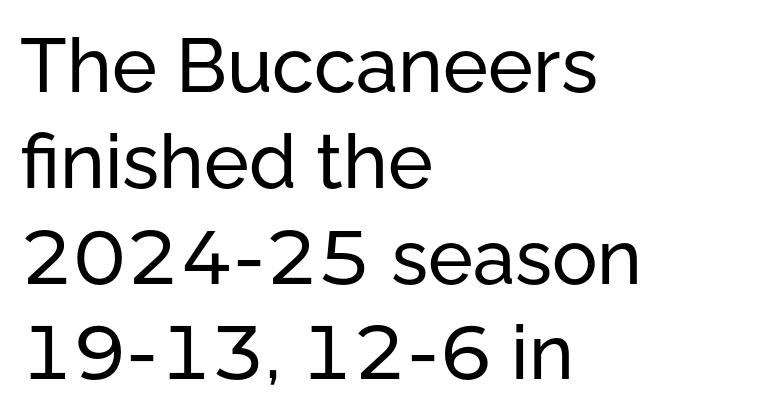
{"serif": "no", "italic": "no", "width": "normal", "stroke_contrast": "low", "x_height": "medium", "monospaced": "no", "underline": "no", "align": "left", "line_spacing": "normal", "line_spacing_ratio": 1.26, "letter_spacing": "normal", "letter_spacing_em": 0.0, "glyph_px": 76}
